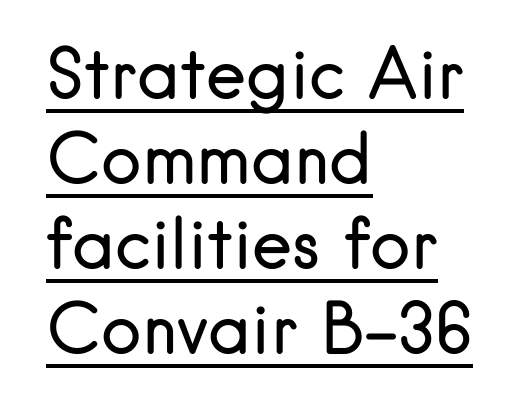
Q: Is the text bold? A: No.
Q: Is the text italic (slanted)? A: No, it is upright.
Q: Is the typeface a serif or a sans-serif typeface? A: Sans-serif.
Q: Is the text underlined? A: Yes.
Q: How is the paragraph aligned? A: Left-aligned.
Q: Is the spacing between letters normal or unusually wide? A: Normal.
Q: Is the spacing between lines tight, normal or loose? A: Normal.
Q: Width (condensed, normal, or wide)? A: Normal.
Q: Stroke contrast? A: Low.
Q: x-height? A: Small.
Q: Monospaced? A: No.
